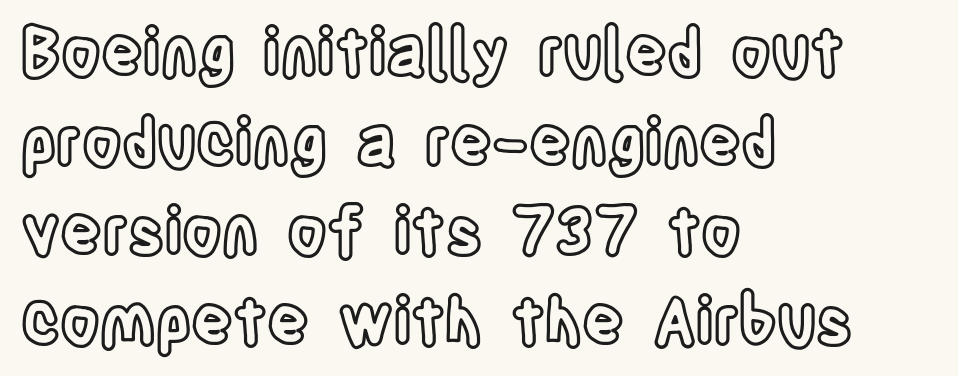
Left-aligned paragraph, ragged on the right. Think of a printed novel: that variable character pitch is what you see here. A clean baseline with only descenders dipping below it. Interline gaps are of average width in this sample. Quick note: not italic, upright. The tracking reads as untouched default to a designer's eye.
